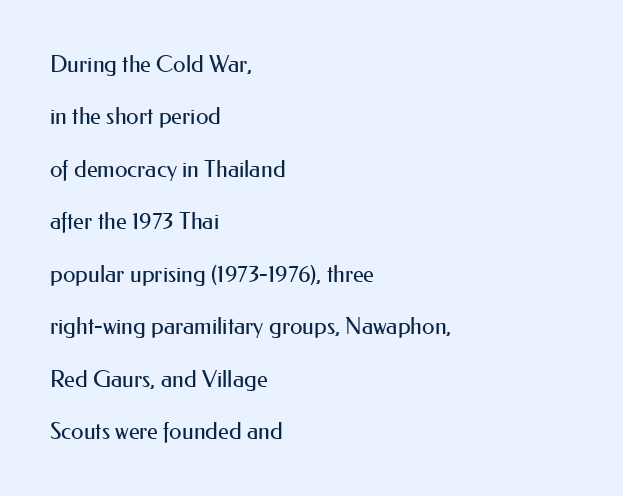
The image shows 23 px text type, upright; set left-aligned, loose line spacing (2.28x), normal letter spacing, not underlined.
